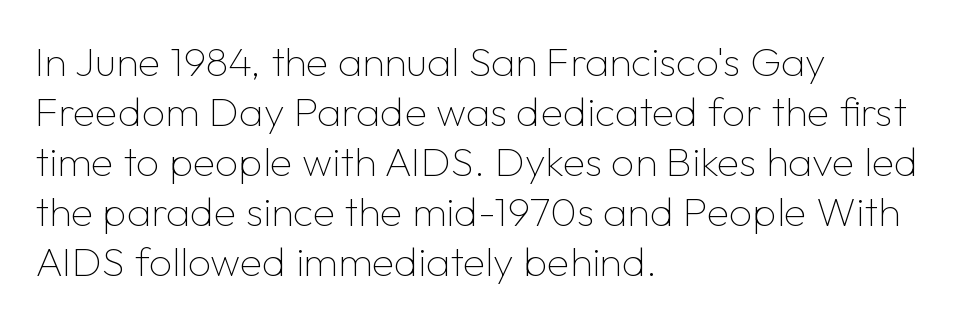
The image shows 41 px thin sans-serif type, upright; set left-aligned, line spacing 1.22x, normal letter spacing, not underlined; low stroke contrast and a medium x-height.
